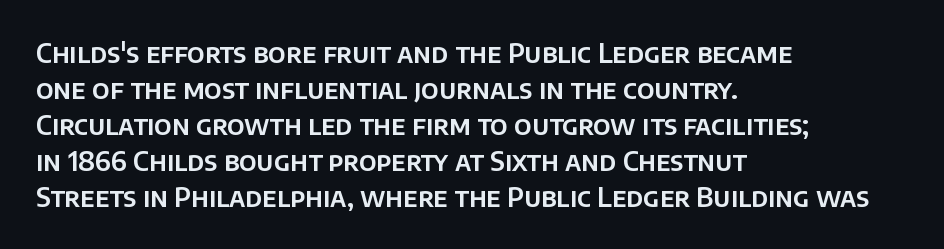
This is roman type, the default non-slanted kind. Standard letterfit; no display-style spreading of the glyphs. Evenly set lines give the paragraph a standard silhouette. The specimen omits any rule beneath the text block's lines. The paragraph shown leans on its left margin.
